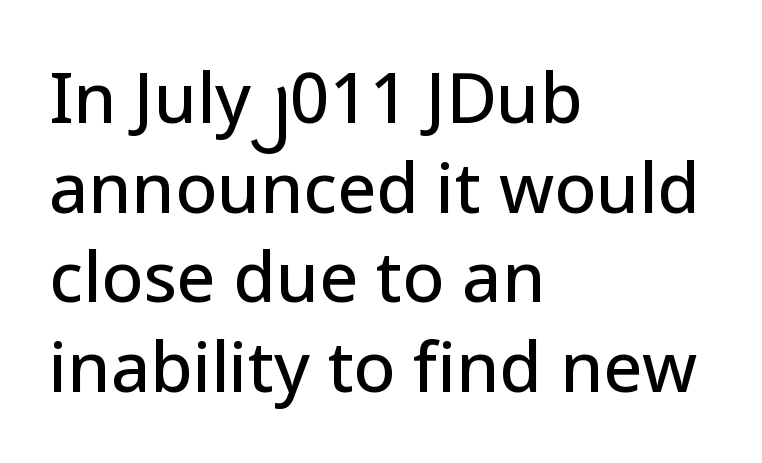
This is the regular roman posture of the typeface. In terms of letterspacing, this is plain default setting. What kind of face is this? One without serifs — a sans. Clear beneath every line of the passage. How would I describe the line gaps? Plain and ordinary. Where is the straight margin? On the left.
